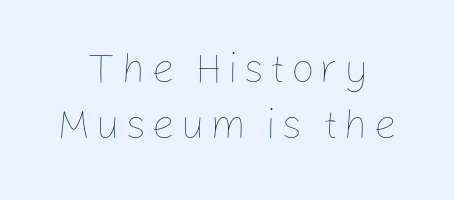
Q: Is the text bold? A: No.
Q: Is the text italic (slanted)? A: No, it is upright.
Q: Is the text underlined? A: No.
Q: Is the spacing between lines tight, normal or loose? A: Normal.
Q: Width (condensed, normal, or wide)? A: Normal.
Q: Stroke contrast? A: Low.
Q: x-height? A: Medium.
Q: Monospaced? A: No.
